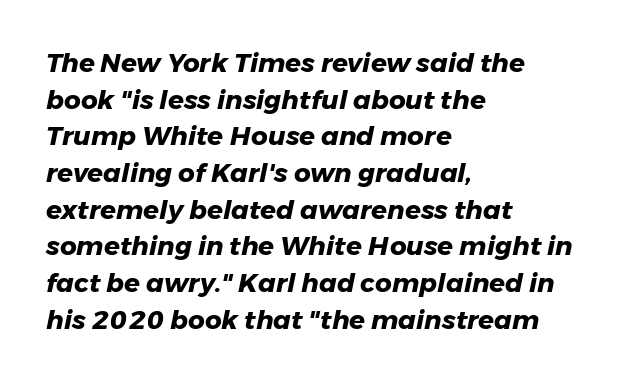
{"italic": "yes", "lean": "right", "slant_degrees": 11, "bold": "yes", "underline": "no", "align": "left", "line_spacing": "normal", "line_spacing_ratio": 1.41, "letter_spacing": "normal", "letter_spacing_em": 0.0, "glyph_px": 26}
